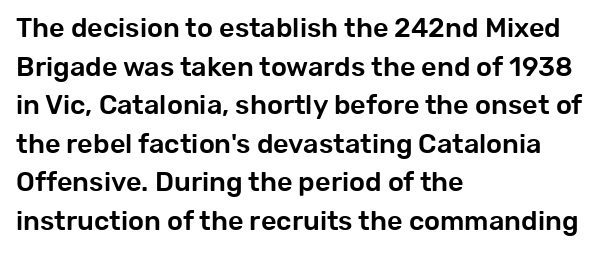
{"italic": "no", "underline": "no", "align": "left", "line_spacing": "normal", "line_spacing_ratio": 1.43, "letter_spacing": "normal", "letter_spacing_em": 0.0, "glyph_px": 27}
